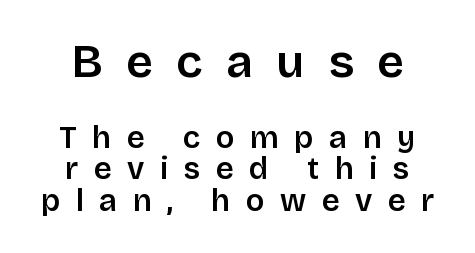
The leading is snug, giving the passage a crowded texture. In terms of letterform style, serifs are entirely absent. Spacing verdict: proportional, widths tailored to each character. The lettering holds an erect, upright posture throughout. A somewhat darkened texture: the type is semibold rather than bold. Only glyphs here, with clear space below each row.
